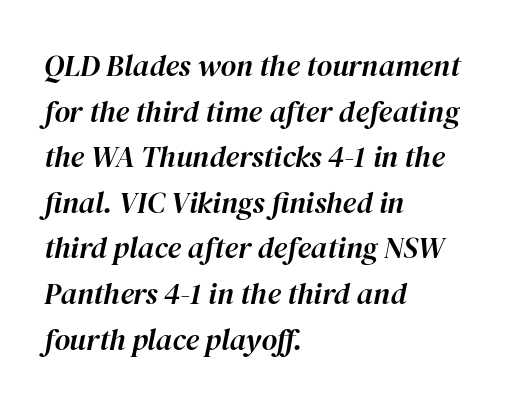
The image shows 30 px text type, italic (leaning right); set left-aligned, normal line spacing (1.52x), normal letter spacing, not underlined; high stroke contrast and a medium x-height.
